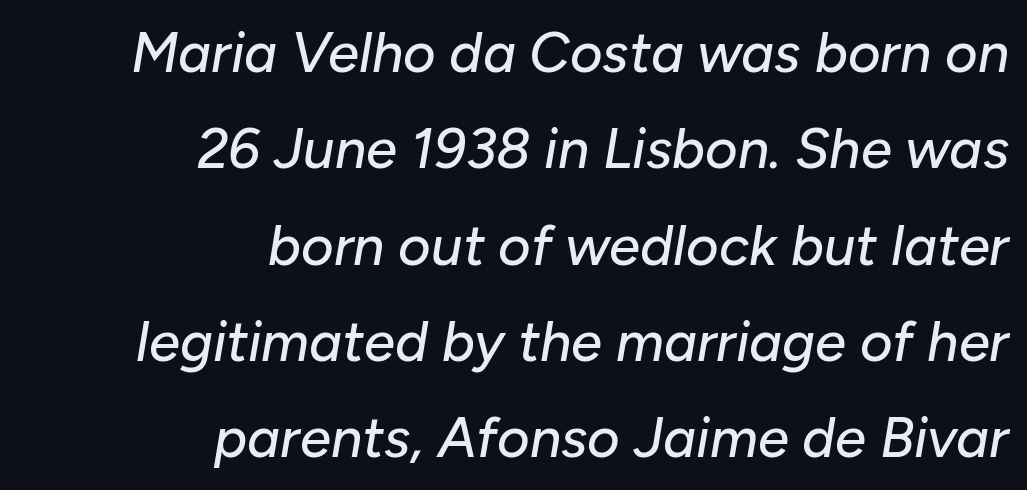
Q: Is the text italic (slanted)? A: Yes, it leans right by about 10 degrees.
Q: Is the text underlined? A: No.
Q: How is the paragraph aligned? A: Right-aligned.
Q: Is the spacing between letters normal or unusually wide? A: Normal.
Q: Width (condensed, normal, or wide)? A: Normal.
Q: Stroke contrast? A: Low.
Q: x-height? A: Medium.
Q: Monospaced? A: No.
